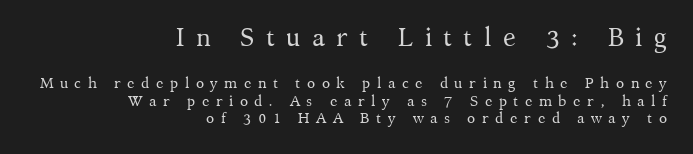
If you drew a line through each stem, it would be perfectly vertical. The typeface has the unassuming heft of standard copy or less. Visually the block forms a straight wall on the right and a jagged coastline on the left. Compared with typical body copy, the letter spacing here is much looser.
